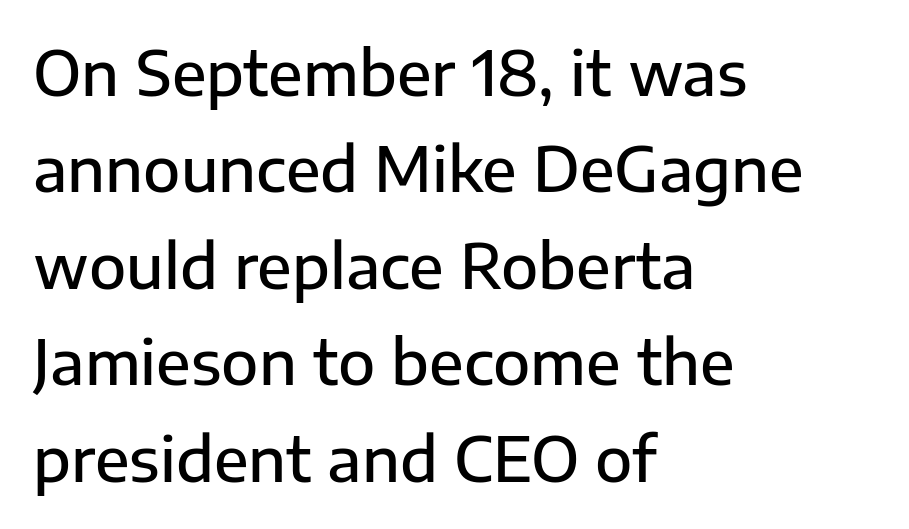
The image shows 61 px semibold sans-serif type, upright; set left-aligned, normal line spacing (1.58x), normal letter spacing, not underlined; low stroke contrast and a medium x-height.
